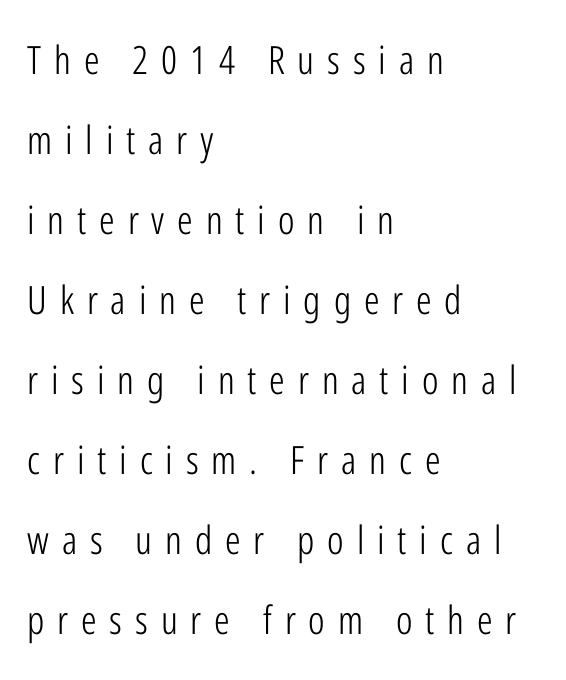
The words here are not underlined. Notice how the passage keeps a crisp vertical edge on the left only. The letters advance in unequal steps, a hallmark of proportional type. Type style note: lacks serifs.
